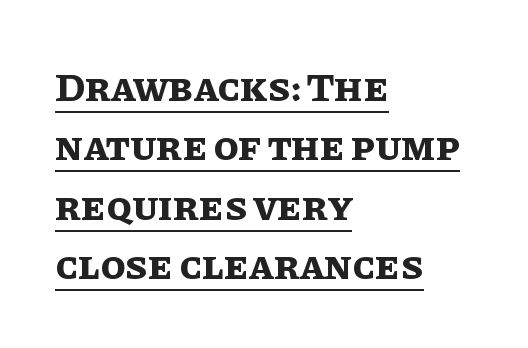
Q: Is the text bold? A: Yes.
Q: Is the text italic (slanted)? A: No, it is upright.
Q: Is the text underlined? A: Yes.
Q: How is the paragraph aligned? A: Left-aligned.
Q: Is the spacing between letters normal or unusually wide? A: Normal.
Q: Is the spacing between lines tight, normal or loose? A: Normal.
Q: Width (condensed, normal, or wide)? A: Normal.
Q: Stroke contrast? A: Low.
Q: x-height? A: Large.
Q: Monospaced? A: No.
